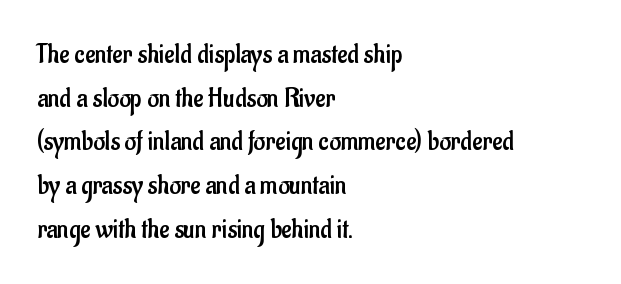
The font is comparable to plain body text, perhaps lighter. Rule under the text: the space is simply empty. Tall strokes in this sample are plumb rather than angled. The letters carry no serifs — their stems end cleanly without finishing strokes. Varying glyph widths throughout — classic text-font behaviour. Honestly, the row spacing looks completely unremarkable.
